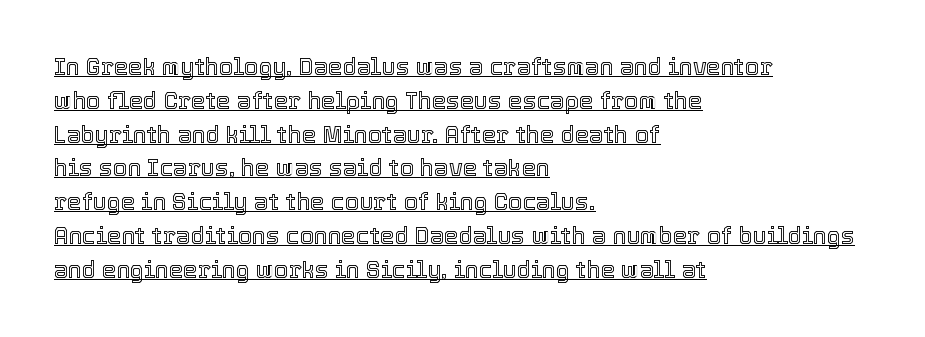
Which margin do the lines hug? The left one — the right edge is uneven. Regarding leading, the lines here are spaced in the standard way. This sample uses plain, unmodified letter spacing. Ordinary non-slanted type is in use. The specimen includes a rule beneath the text block's lines.
